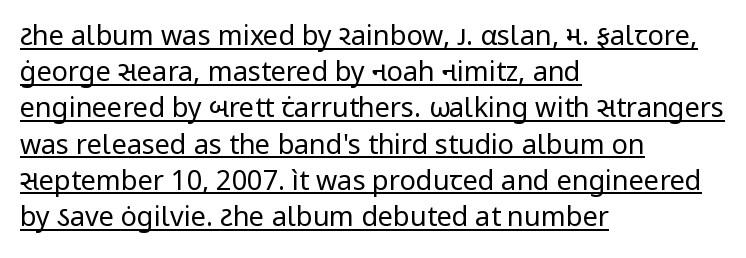
Q: Is the text bold? A: No.
Q: Is the text italic (slanted)? A: No, it is upright.
Q: Is the text underlined? A: Yes.
Q: How is the paragraph aligned? A: Left-aligned.
Q: Is the spacing between letters normal or unusually wide? A: Normal.
Q: Is the spacing between lines tight, normal or loose? A: Normal.
